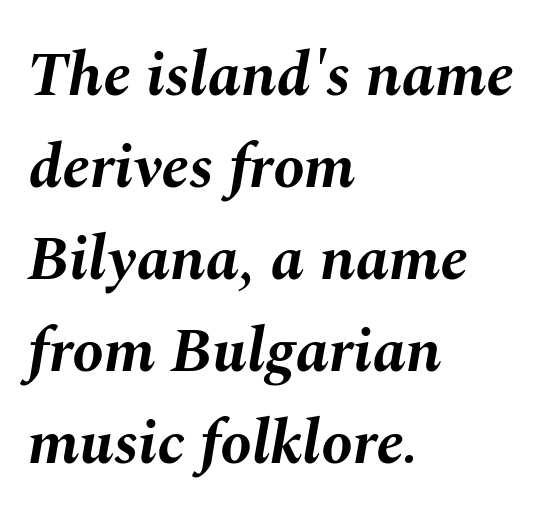
{"italic": "yes", "lean": "right", "slant_degrees": 10, "bold": "yes", "weight": "bold", "width": "normal", "stroke_contrast": "medium", "x_height": "medium", "monospaced": "no", "underline": "no", "align": "left", "line_spacing": "normal", "line_spacing_ratio": 1.46, "letter_spacing": "normal", "letter_spacing_em": 0.0, "glyph_px": 63}
